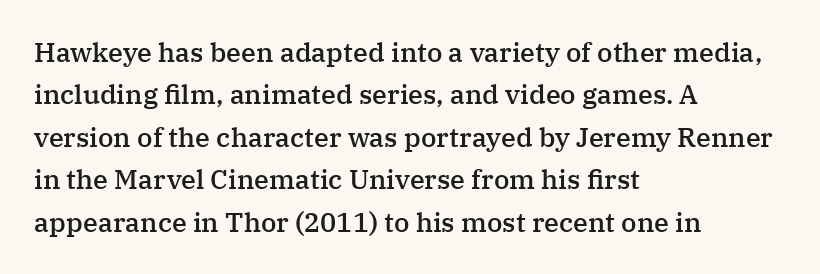
The image shows 27 px text type, upright; set left-aligned, normal line spacing (1.57x), normal letter spacing, not underlined.
